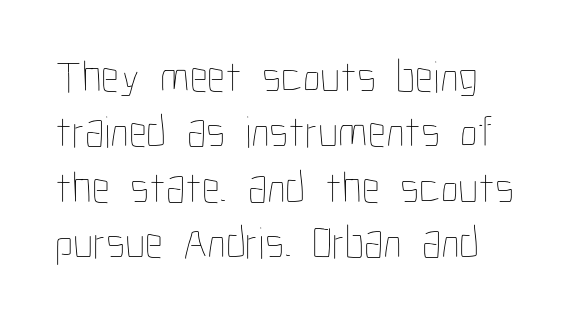
Q: Is the text bold? A: No.
Q: Is the text italic (slanted)? A: No, it is upright.
Q: Is the text underlined? A: No.
Q: Is the spacing between letters normal or unusually wide? A: Normal.
Q: Width (condensed, normal, or wide)? A: Condensed.
Q: Stroke contrast? A: Low.
Q: x-height? A: Medium.
Q: Monospaced? A: No.
